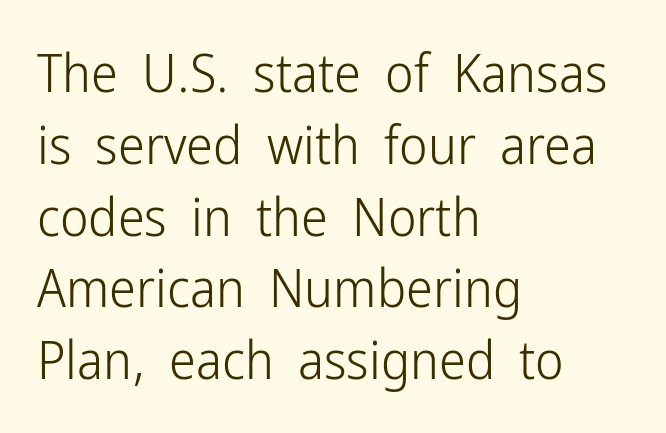
Each row of text sits above clean, open space. Visually the block forms a straight wall on the left and a jagged coastline on the right. Is the stroke heavy? The answer is a plain regular-or-lighter. Compared with typical body copy, the letter spacing here is the same. Normally led — the rows are evenly, conventionally spaced. The face used here is proportionally spaced, like ordinary book or web type.
